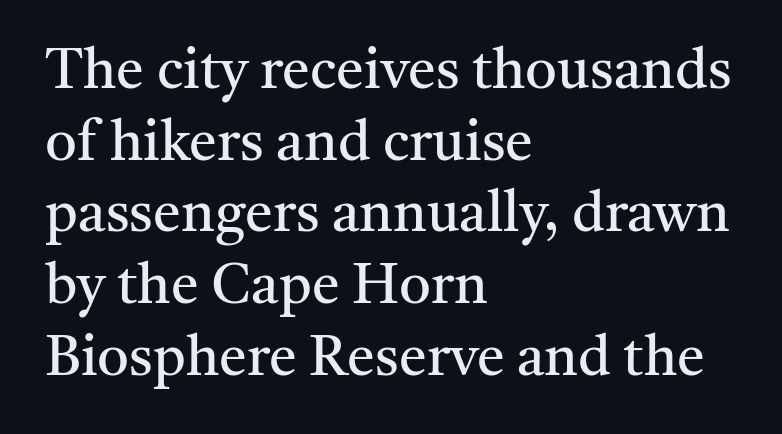
Q: Is the text bold? A: No.
Q: Is the text italic (slanted)? A: No, it is upright.
Q: Is the typeface a serif or a sans-serif typeface? A: Serif.
Q: Is the text underlined? A: No.
Q: How is the paragraph aligned? A: Left-aligned.
Q: Is the spacing between letters normal or unusually wide? A: Normal.
Q: Is the spacing between lines tight, normal or loose? A: Normal.
Q: Width (condensed, normal, or wide)? A: Normal.
Q: Stroke contrast? A: Medium.
Q: x-height? A: Medium.
Q: Monospaced? A: No.
